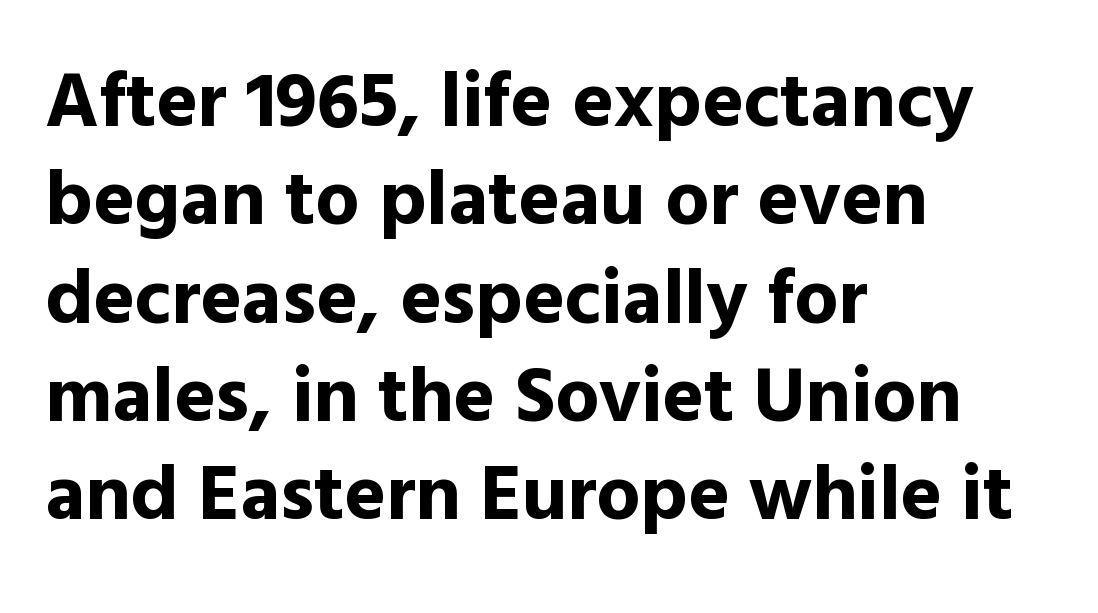
Chunky letters — that's bold for sure. The space directly below the letters is spotless. Type style note: lacks serifs. Tracking value appears to be zero — textbook default spacing.
